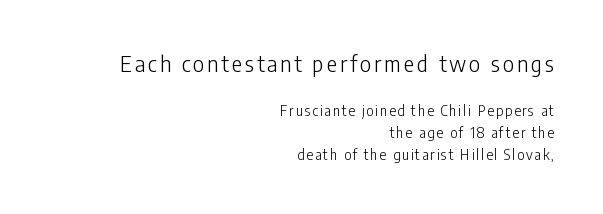
{"italic": "no", "bold": "no", "underline": "no", "align": "right", "line_spacing": "normal", "line_spacing_ratio": 1.57, "larger_block": "first", "size_ratio": 1.57, "glyph_px": 22}
